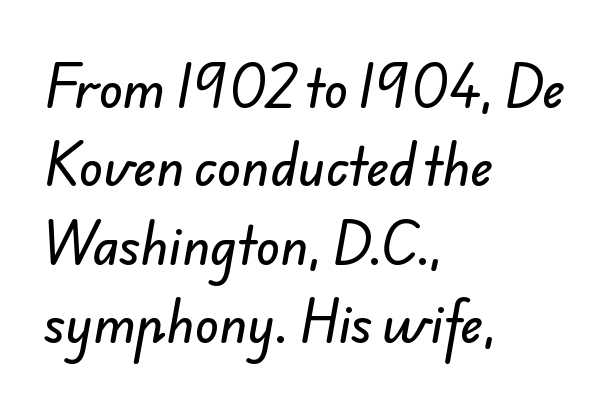
{"serif": "no", "width": "normal", "stroke_contrast": "low", "x_height": "small", "monospaced": "no", "underline": "no", "align": "left", "line_spacing": "normal", "line_spacing_ratio": 1.57, "letter_spacing": "normal", "letter_spacing_em": 0.0, "glyph_px": 50}
